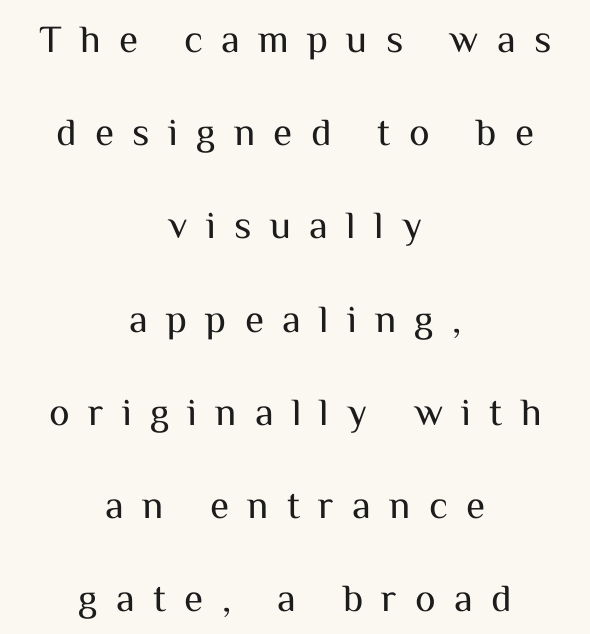
The image shows 39 px regular-weight sans-serif type, upright; set centered, loose line spacing (2.39x), unusually wide letter spacing (+0.47 em), not underlined; medium stroke contrast and a medium x-height.
